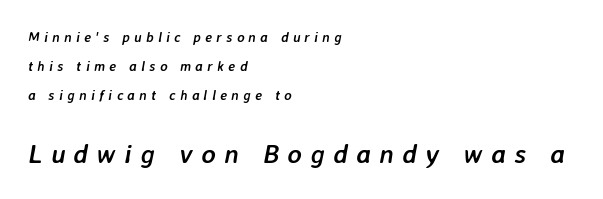
The rag falls on the right side of this text block. The type is letterspaced generously, with wide tracking. These lines were composed using italics. Line spacing here is loose.
